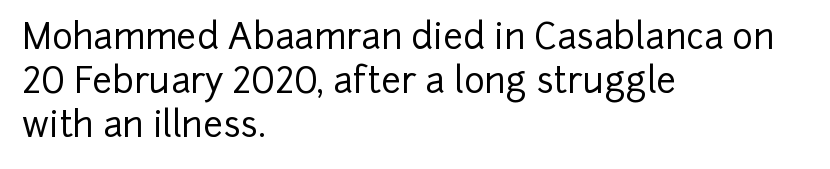
A sans-serif font was chosen for this passage. Unlike italic type, these characters show no tilt at all. Glance below the letters and you will spot only blank space. Compared with typical body copy, the letter spacing here is the same. The lines sit at an ordinary, default distance from one another. Do the characters align in a grid? No, the font is proportional.
